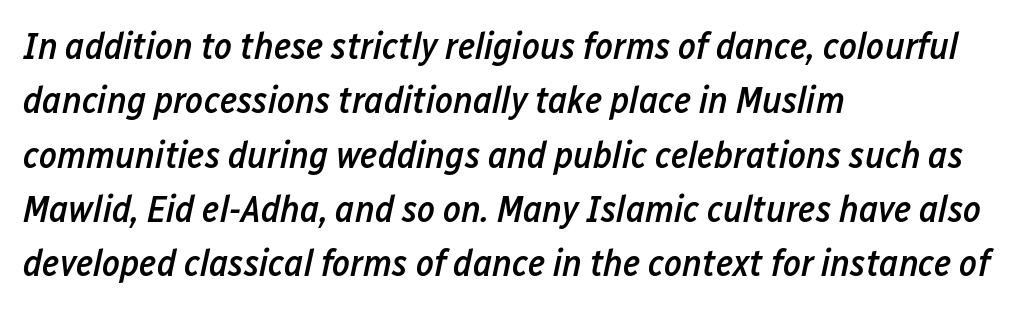
The image shows 38 px semibold, condensed type, italic (leaning right); set left-aligned, normal line spacing (1.43x), normal letter spacing, not underlined; low stroke contrast and a medium x-height.
